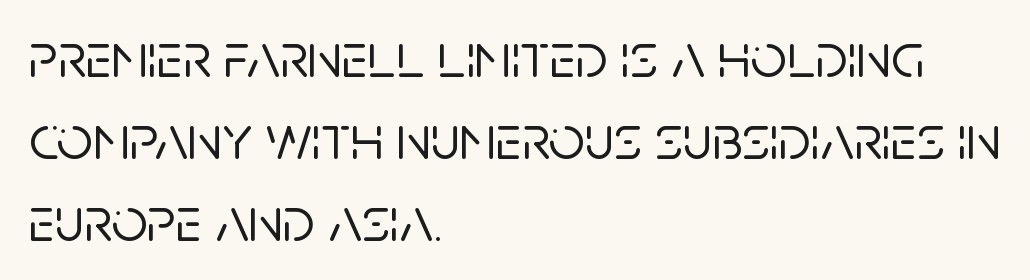
{"serif": "no", "italic": "no", "width": "normal", "stroke_contrast": "low", "x_height": "large", "monospaced": "no", "underline": "no", "align": "left", "line_spacing": "normal", "line_spacing_ratio": 1.28, "letter_spacing": "normal", "letter_spacing_em": 0.0, "glyph_px": 64}
